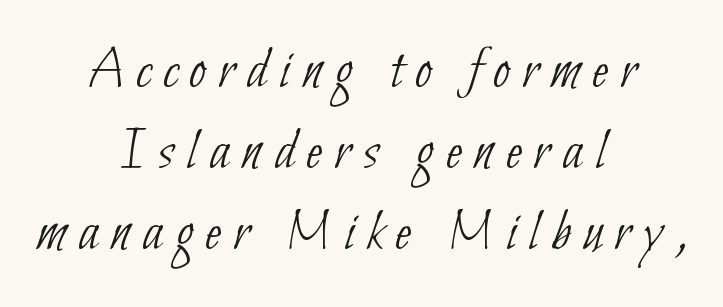
Vertical stems look standard width or narrower in stroke. The whitespace from short lines is split evenly between both sides. This sample uses a sans-serif face. Descenders are the only things crossing below the line. The tracking jumps out immediately: characters are airy and widely separated.
